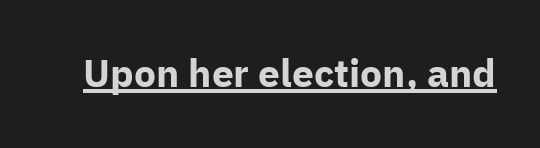
The image shows 39 px bold sans-serif type, upright; set normal letter spacing, underlined; low stroke contrast and a medium x-height.
